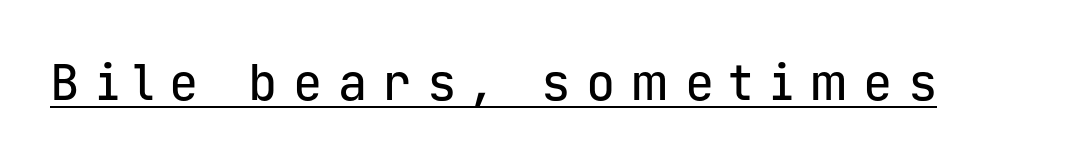
Look at the tracking — it's clearly loosened, letters drifting apart. The letters march in equal steps, a hallmark of fixed-pitch type. Type style note: lacks serifs. Notice how the stems are strictly vertical — no italics here.
